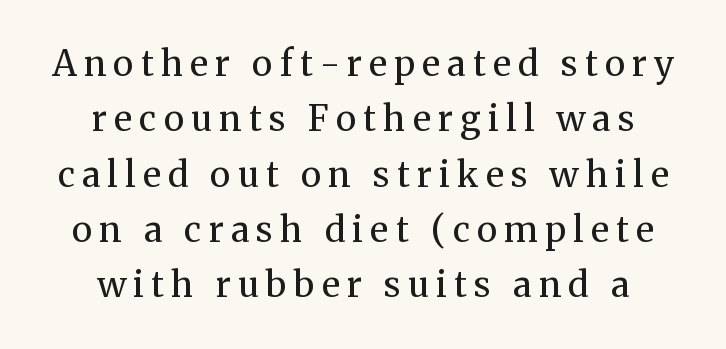
{"serif": "yes", "italic": "no", "bold": "no", "weight": "regular", "width": "normal", "stroke_contrast": "medium", "x_height": "medium", "monospaced": "no", "underline": "no", "align": "center", "line_spacing": "normal", "line_spacing_ratio": 1.58, "letter_spacing": "wide", "letter_spacing_em": 0.21, "glyph_px": 35}
